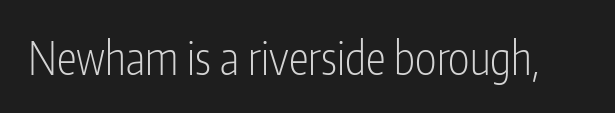
The passage shown has conventional tracking throughout. If you drew a line through each stem, it would be perfectly vertical. Weight: not bold — regular or lighter. Typographically, this falls in the sans-serif category. Underline: absent.
